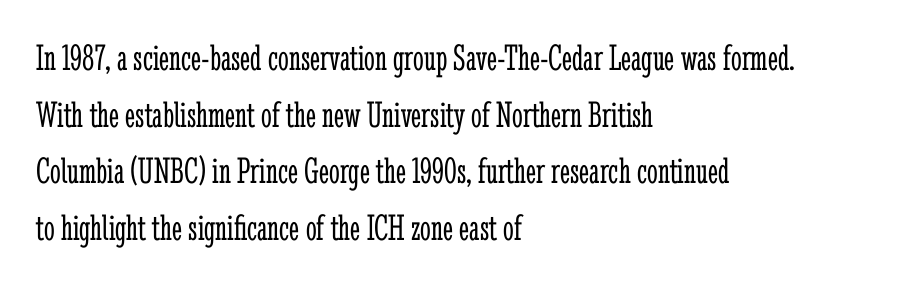
Upright lettering throughout. Horizontally, the lines are justified to the leading edge only. Do the characters align in a grid? No, the font is proportional. Weight: regular or lighter. These lines are composed in type with serifs. A clean baseline with only descenders dipping below it.
